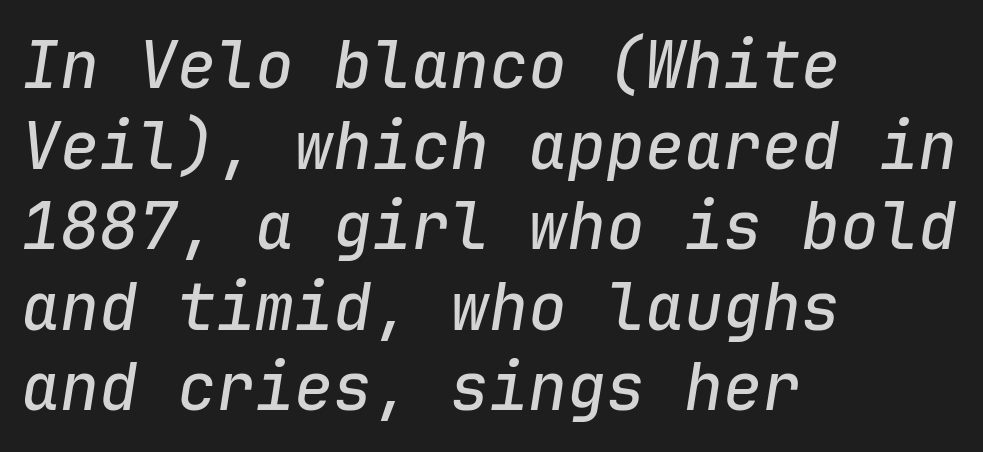
The image shows 65 px text type, italic (leaning right), monospaced; set left-aligned, line spacing 1.24x, normal letter spacing, not underlined; low stroke contrast and a medium x-height.
